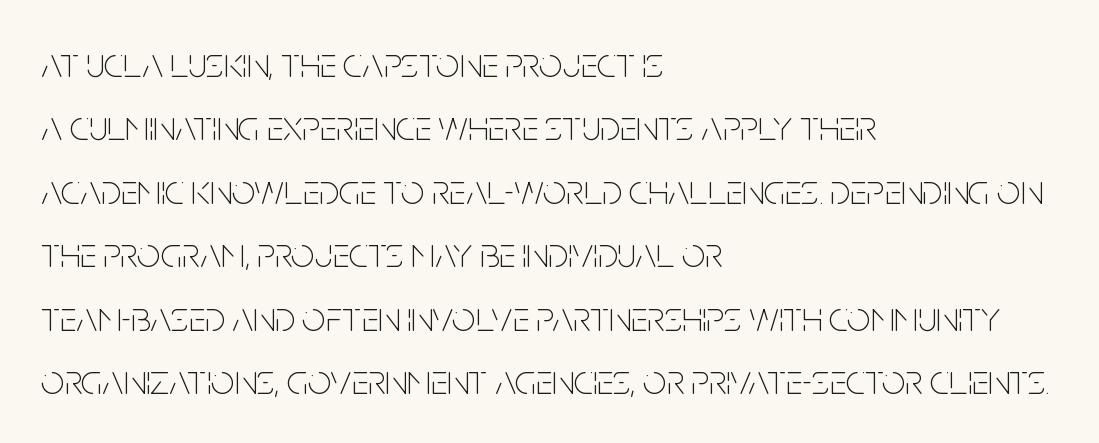
{"serif": "no", "italic": "no", "bold": "no", "weight": "thin", "width": "condensed", "stroke_contrast": "low", "x_height": "large", "monospaced": "no", "underline": "no", "align": "left", "line_spacing": "normal", "line_spacing_ratio": 1.51, "letter_spacing": "normal", "letter_spacing_em": 0.0, "glyph_px": 42}
